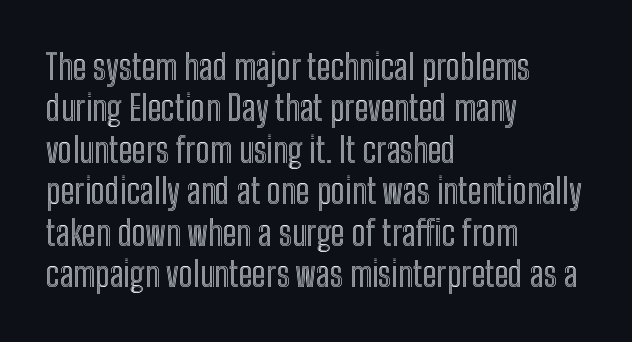
The image shows 34 px condensed type, upright; set left-aligned, line spacing 1.22x, normal letter spacing, not underlined; a medium x-height.
